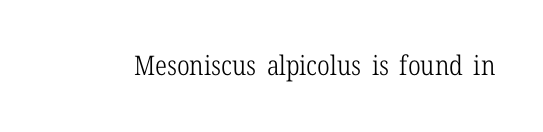
Q: Is the text bold? A: No.
Q: Is the text italic (slanted)? A: No, it is upright.
Q: Is the text underlined? A: No.
Q: Is the spacing between letters normal or unusually wide? A: Normal.
